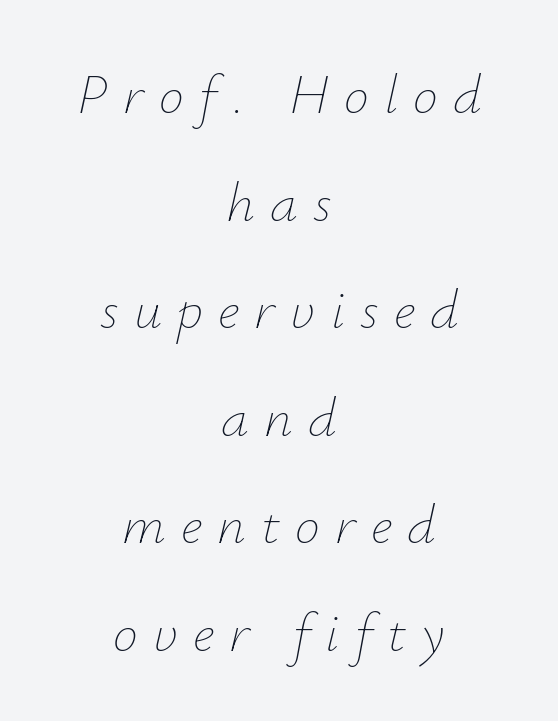
The image shows 56 px thin type, italic (leaning right); set centered, loose line spacing (1.92x), unusually wide letter spacing (+0.27 em), not underlined; low stroke contrast and a small x-height.
